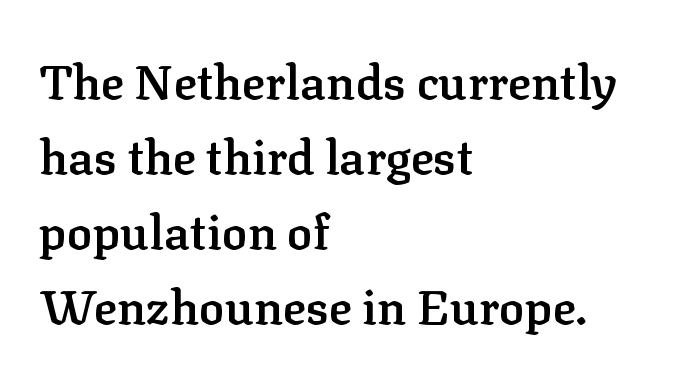
Teacher's note: observe the even left margin — that is flush-left alignment. Its strokes are somewhat broadened, the hallmark of semibold type. In terms of leading, this rendering sits right in the middle. Designer's note — italics off, roman on.
